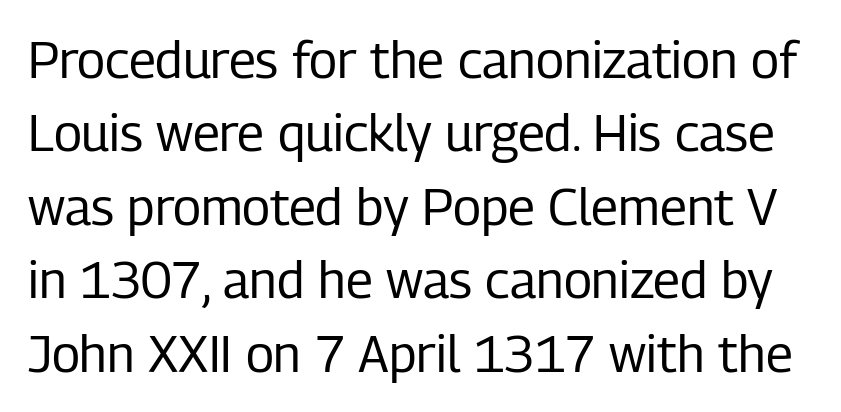
{"serif": "no", "italic": "no", "bold": "no", "weight": "regular", "width": "condensed", "stroke_contrast": "low", "x_height": "medium", "monospaced": "no", "underline": "no", "line_spacing": "normal", "line_spacing_ratio": 1.44, "letter_spacing": "normal", "letter_spacing_em": 0.0, "glyph_px": 51}
